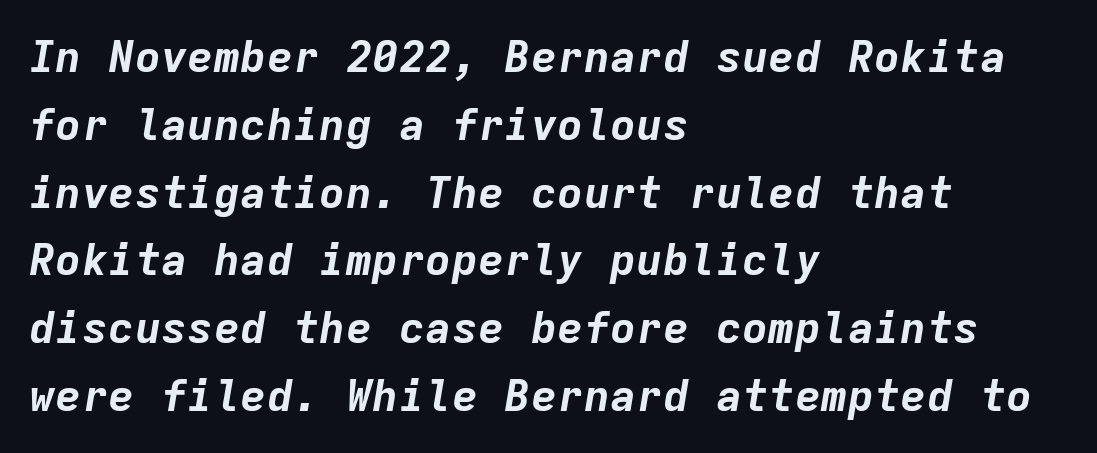
The letters sit at their default tracking, neither squeezed nor spread. The zone under the glyphs is completely vacant. You'd pick this weight for a headline — it's a proper bold. Here the designer chose a console-style face with uniform glyph widths. Typeset ragged right — the left edge is the straight one.
